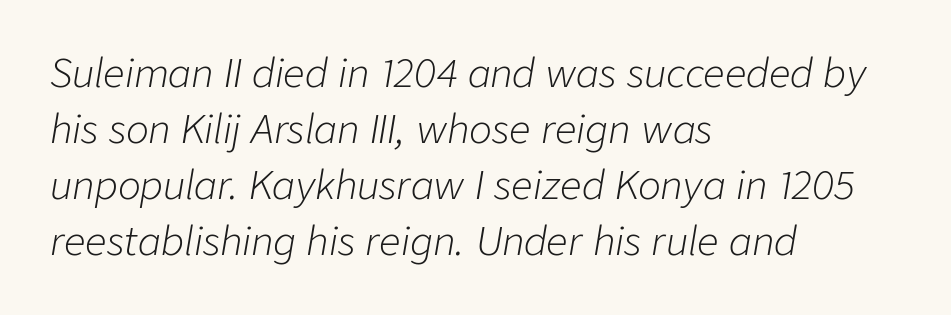
The image shows 38 px light type, italic (leaning right); set left-aligned, normal line spacing (1.47x), normal letter spacing, not underlined; low stroke contrast and a medium x-height.
